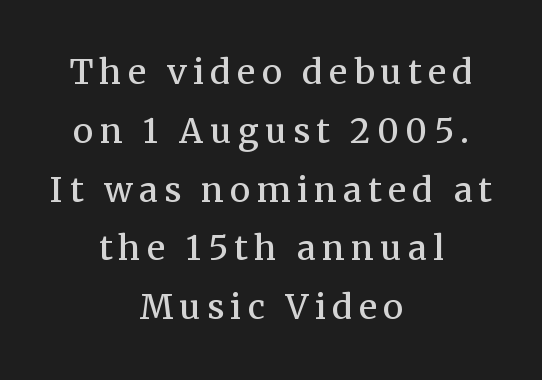
The image shows 34 px semibold serif type, upright; set centered, line spacing 1.73x, not underlined; medium stroke contrast and a medium x-height.
